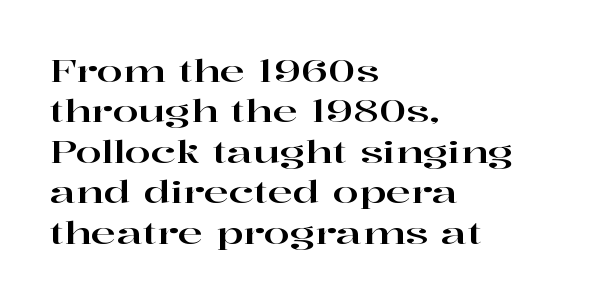
Q: Is the text italic (slanted)? A: No, it is upright.
Q: Is the typeface a serif or a sans-serif typeface? A: Serif.
Q: Is the text underlined? A: No.
Q: How is the paragraph aligned? A: Left-aligned.
Q: Is the spacing between letters normal or unusually wide? A: Normal.
Q: Is the spacing between lines tight, normal or loose? A: Normal.
Q: Width (condensed, normal, or wide)? A: Wide.
Q: Stroke contrast? A: High.
Q: x-height? A: Medium.
Q: Monospaced? A: No.
